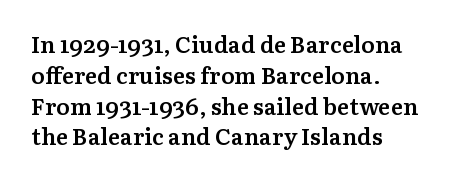
The image shows 23 px text type, upright; set left-aligned, normal line spacing (1.34x), normal letter spacing, not underlined.
